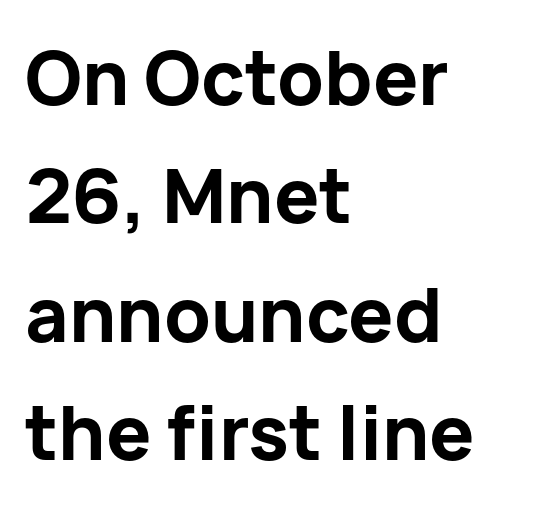
Q: Is the text bold? A: Yes.
Q: Is the text italic (slanted)? A: No, it is upright.
Q: Is the typeface a serif or a sans-serif typeface? A: Sans-serif.
Q: Is the text underlined? A: No.
Q: How is the paragraph aligned? A: Left-aligned.
Q: Is the spacing between letters normal or unusually wide? A: Normal.
Q: Is the spacing between lines tight, normal or loose? A: Normal.
Q: Width (condensed, normal, or wide)? A: Normal.
Q: Stroke contrast? A: Low.
Q: x-height? A: Medium.
Q: Monospaced? A: No.
